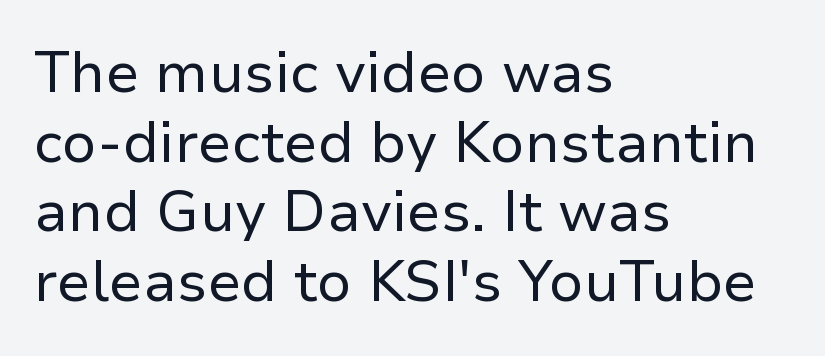
{"serif": "no", "italic": "no", "bold": "no", "weight": "regular", "width": "normal", "stroke_contrast": "low", "x_height": "medium", "monospaced": "no", "underline": "no", "align": "left", "line_spacing_ratio": 1.22, "letter_spacing": "normal", "letter_spacing_em": 0.0, "glyph_px": 57}
